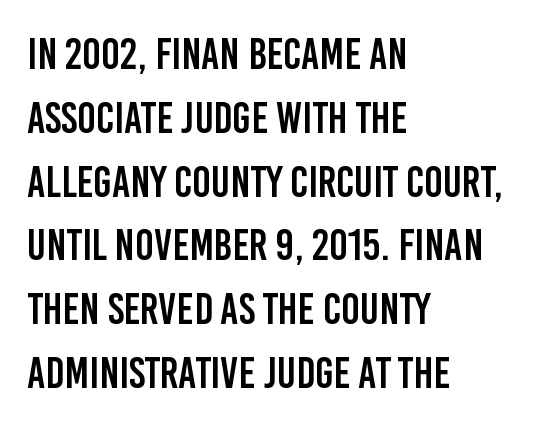
Q: Is the text italic (slanted)? A: No, it is upright.
Q: Is the typeface a serif or a sans-serif typeface? A: Sans-serif.
Q: Is the text underlined? A: No.
Q: How is the paragraph aligned? A: Left-aligned.
Q: Is the spacing between letters normal or unusually wide? A: Normal.
Q: Is the spacing between lines tight, normal or loose? A: Normal.
Q: Width (condensed, normal, or wide)? A: Condensed.
Q: Stroke contrast? A: Low.
Q: x-height? A: Large.
Q: Monospaced? A: No.
